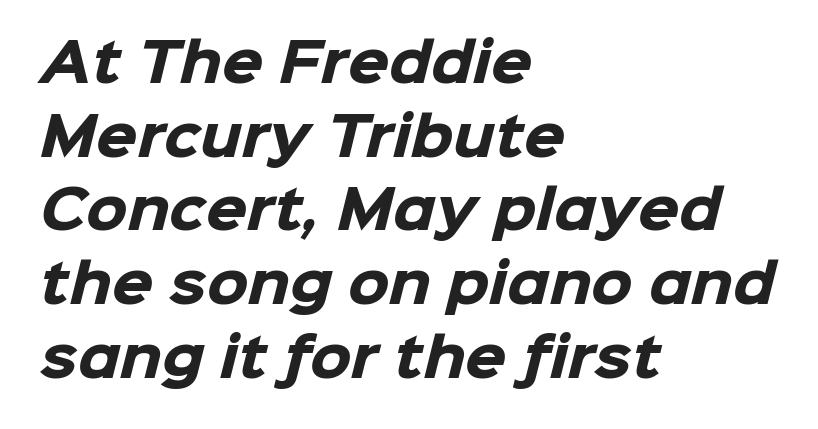
The image shows 53 px heavy sans-serif type; set left-aligned, normal line spacing (1.39x), normal letter spacing, not underlined; low stroke contrast and a medium x-height.
